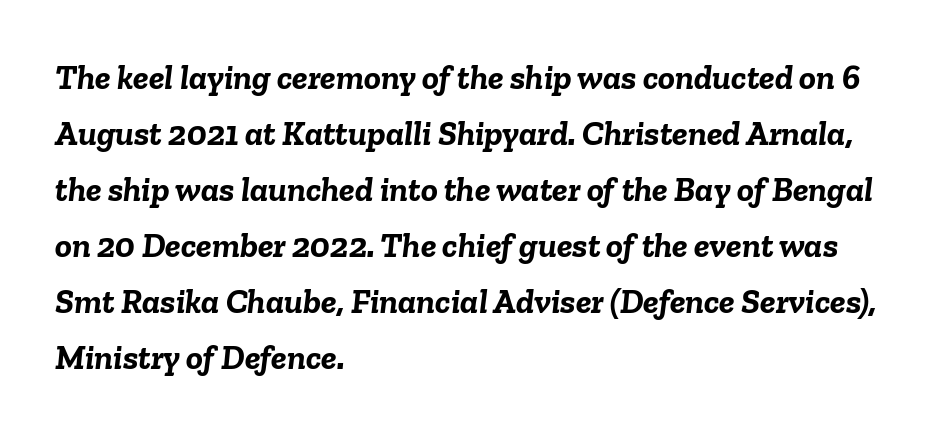
{"italic": "yes", "lean": "right", "slant_degrees": 6, "bold": "yes", "weight": "semibold", "width": "normal", "stroke_contrast": "low", "x_height": "medium", "monospaced": "no", "underline": "no", "align": "left", "line_spacing": "normal", "line_spacing_ratio": 1.6, "letter_spacing": "normal", "letter_spacing_em": 0.0, "glyph_px": 35}
